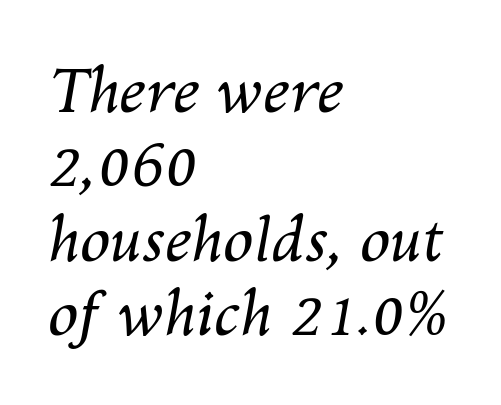
{"italic": "yes", "lean": "right", "slant_degrees": 10, "bold": "no", "weight": "regular", "width": "normal", "stroke_contrast": "medium", "x_height": "medium", "monospaced": "no", "underline": "no", "align": "left", "line_spacing_ratio": 1.22, "letter_spacing": "normal", "letter_spacing_em": 0.0, "glyph_px": 61}
